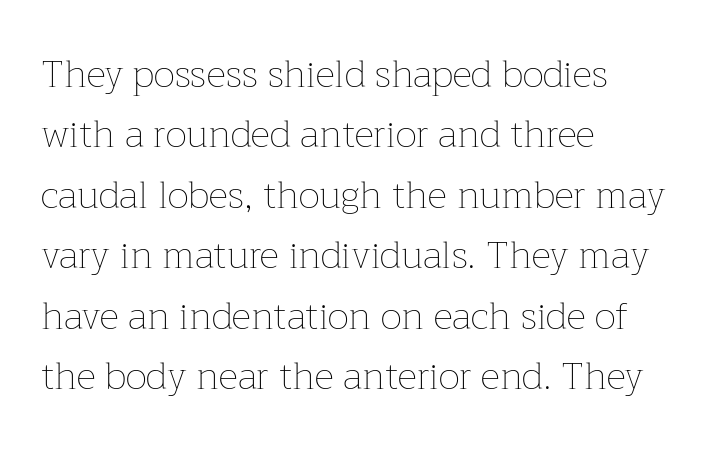
The image shows 38 px thin type, upright; set left-aligned, normal line spacing (1.59x), normal letter spacing, not underlined; low stroke contrast and a medium x-height.
